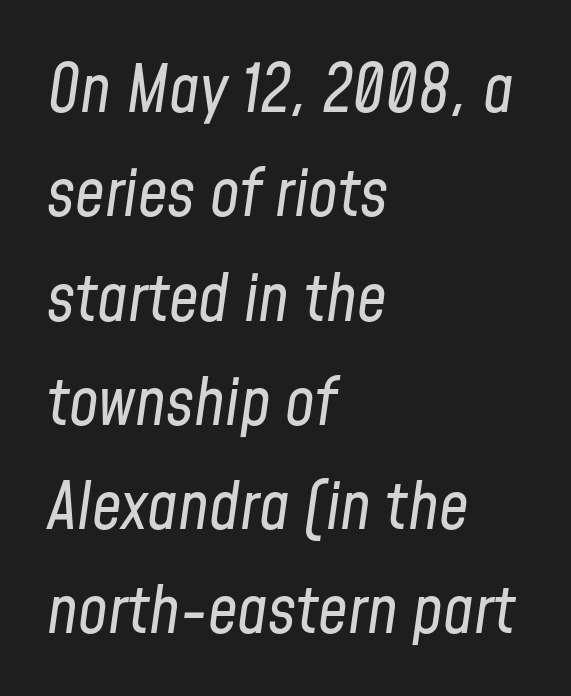
{"italic": "yes", "lean": "right", "slant_degrees": 8, "bold": "no", "weight": "regular", "width": "condensed", "stroke_contrast": "low", "x_height": "medium", "monospaced": "no", "underline": "no", "align": "left", "line_spacing": "normal", "line_spacing_ratio": 1.58, "letter_spacing": "normal", "letter_spacing_em": 0.0, "glyph_px": 66}
